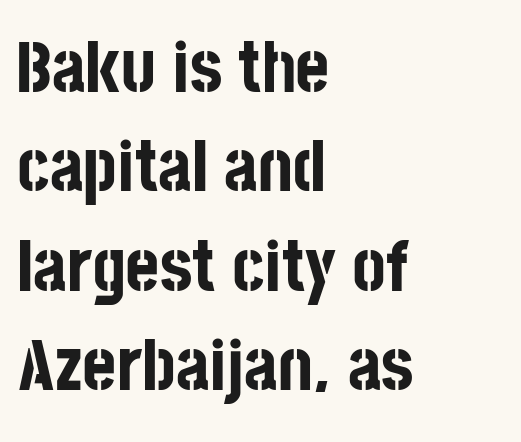
The image shows 73 px bold, condensed sans-serif type, upright; set left-aligned, normal line spacing (1.36x), normal letter spacing, not underlined; low stroke contrast and a large x-height.
